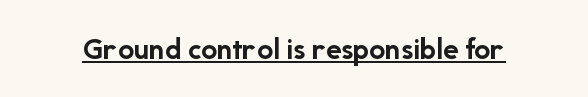
Q: Is the text bold? A: Yes.
Q: Is the text italic (slanted)? A: No, it is upright.
Q: Is the typeface a serif or a sans-serif typeface? A: Sans-serif.
Q: Is the text underlined? A: Yes.
Q: Is the spacing between letters normal or unusually wide? A: Normal.
Q: Width (condensed, normal, or wide)? A: Normal.
Q: Stroke contrast? A: Low.
Q: x-height? A: Medium.
Q: Monospaced? A: No.
